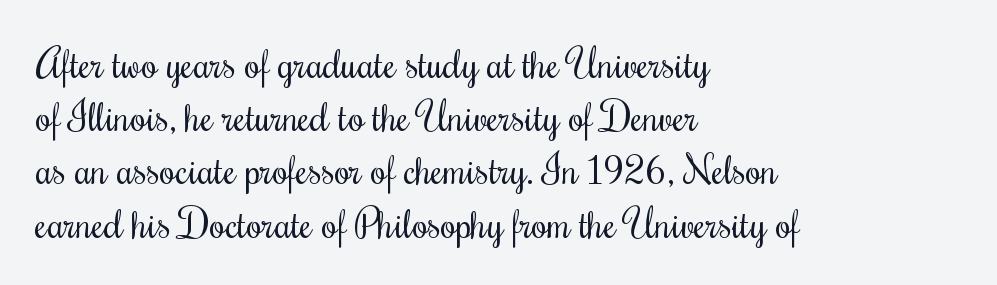
{"bold": "no", "weight": "regular", "width": "condensed", "stroke_contrast": "medium", "x_height": "small", "monospaced": "no", "underline": "no", "align": "left", "line_spacing": "normal", "line_spacing_ratio": 1.33, "letter_spacing": "normal", "letter_spacing_em": 0.0, "glyph_px": 40}
